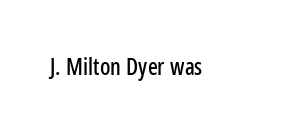
The image shows 23 px text type, upright; set normal letter spacing, not underlined.
